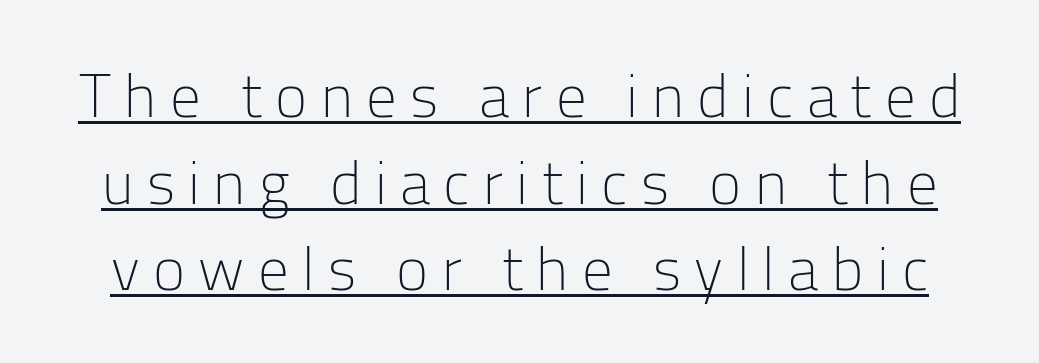
Q: Is the text bold? A: No.
Q: Is the text italic (slanted)? A: No, it is upright.
Q: Is the typeface a serif or a sans-serif typeface? A: Sans-serif.
Q: Is the text underlined? A: Yes.
Q: Is the spacing between letters normal or unusually wide? A: Unusually wide.
Q: Is the spacing between lines tight, normal or loose? A: Normal.
Q: Width (condensed, normal, or wide)? A: Normal.
Q: Stroke contrast? A: Low.
Q: x-height? A: Medium.
Q: Monospaced? A: No.
